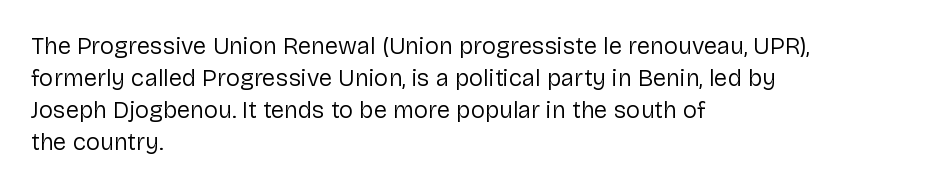
The image shows 24 px text type, upright; set left-aligned, normal line spacing (1.34x), normal letter spacing, not underlined.
